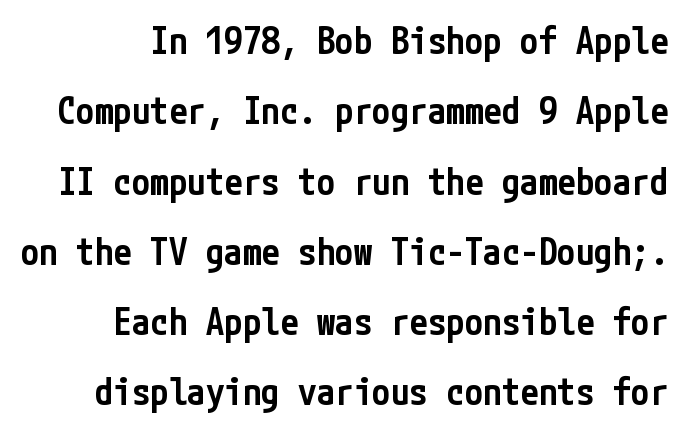
{"serif": "no", "italic": "no", "bold": "semi", "weight": "semibold", "width": "condensed", "stroke_contrast": "low", "x_height": "medium", "underline": "no", "line_spacing": "loose", "line_spacing_ratio": 1.9, "letter_spacing": "normal", "letter_spacing_em": 0.0, "glyph_px": 37}
